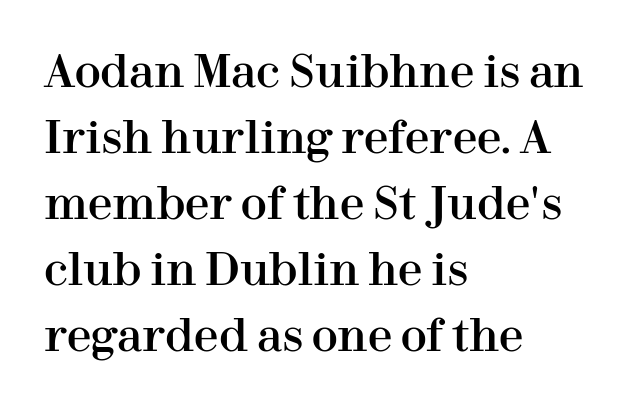
This rendering uses left alignment, leaving the right contour irregular. Proportional: the letters do not fall into vertical columns. Just letters on the line, the space beneath them empty. Quick note: not italic, upright.
